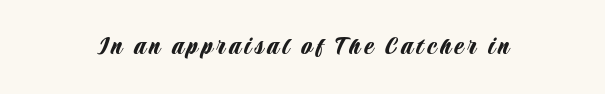
Q: Is the text italic (slanted)? A: Yes.
Q: Is the typeface a serif or a sans-serif typeface? A: Sans-serif.
Q: Is the text underlined? A: No.
Q: Width (condensed, normal, or wide)? A: Condensed.
Q: Stroke contrast? A: Low.
Q: x-height? A: Large.
Q: Monospaced? A: No.
